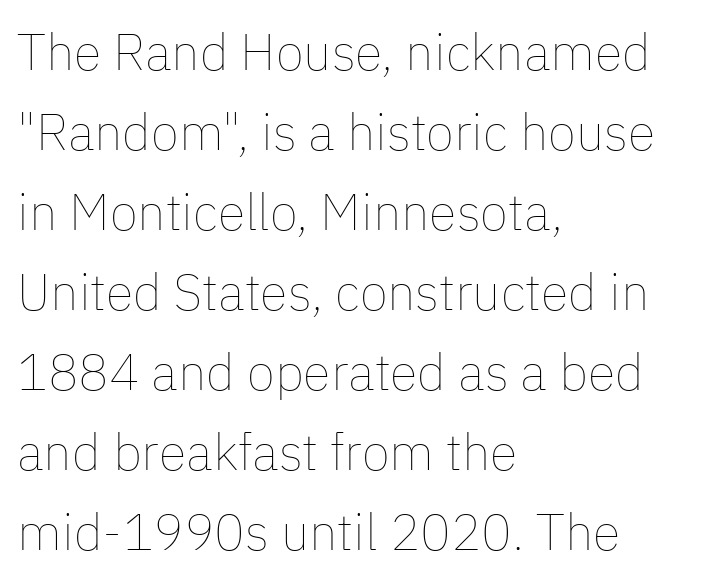
Q: Is the text bold? A: No.
Q: Is the text italic (slanted)? A: No, it is upright.
Q: Is the text underlined? A: No.
Q: How is the paragraph aligned? A: Left-aligned.
Q: Is the spacing between letters normal or unusually wide? A: Normal.
Q: Is the spacing between lines tight, normal or loose? A: Normal.
Q: Width (condensed, normal, or wide)? A: Normal.
Q: Stroke contrast? A: Low.
Q: x-height? A: Medium.
Q: Monospaced? A: No.
